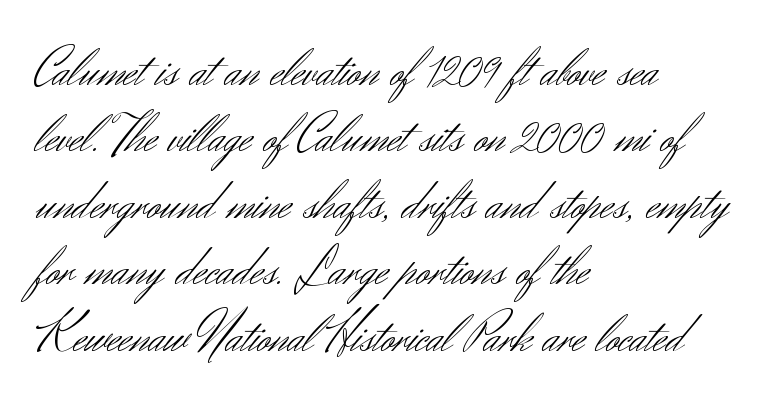
Q: Is the text bold? A: No.
Q: Is the text italic (slanted)? A: Yes.
Q: Is the typeface a serif or a sans-serif typeface? A: Sans-serif.
Q: Is the text underlined? A: No.
Q: How is the paragraph aligned? A: Left-aligned.
Q: Is the spacing between letters normal or unusually wide? A: Normal.
Q: Width (condensed, normal, or wide)? A: Normal.
Q: Stroke contrast? A: Medium.
Q: x-height? A: Small.
Q: Monospaced? A: No.
